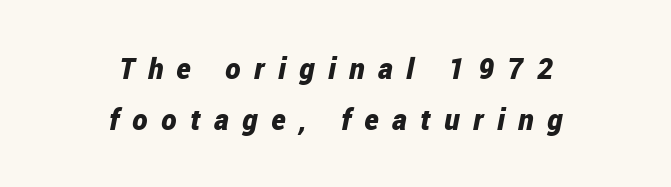
Honestly, there is no underline to notice here at all. Strokes here are thick enough to call this a true bold. The rendering positions every line midway between the sides. You could not count columns in this text — the font is proportionally spaced. When letters slant like this, we call the style italic.
